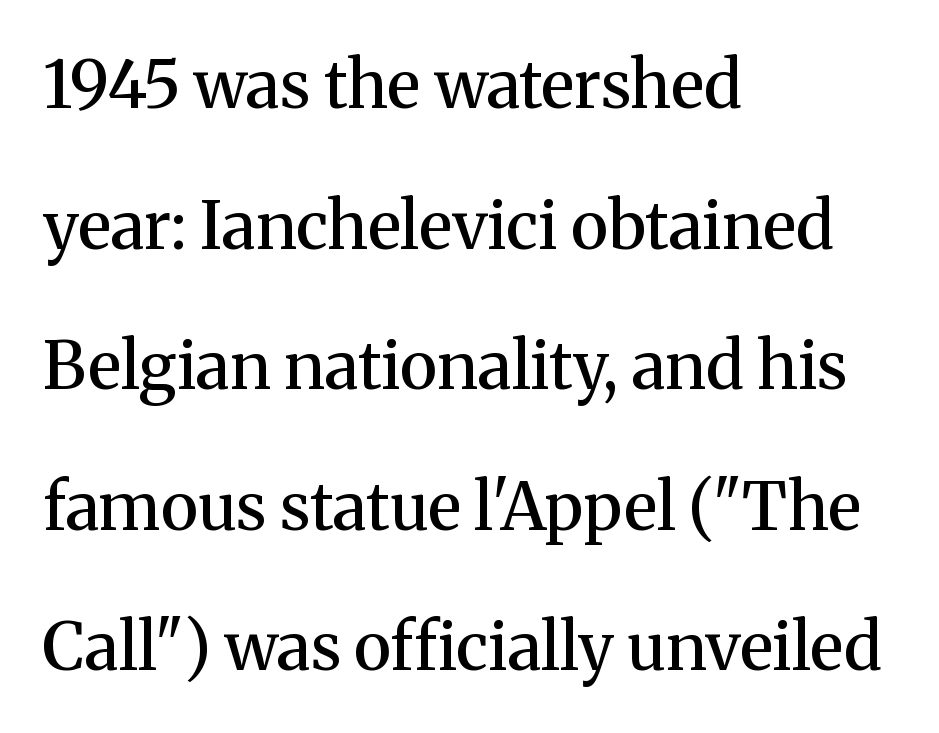
Does the weight exceed regular? Yes, but only to semibold. A student would call this left alignment; a typographer would say flush left, rag right. When letters stand straight like this, we call the style roman or upright. The letters sit at their default tracking, neither squeezed nor spread. A bare baseline throughout the passage. Leading is clearly above the norm, producing a sparse column.
